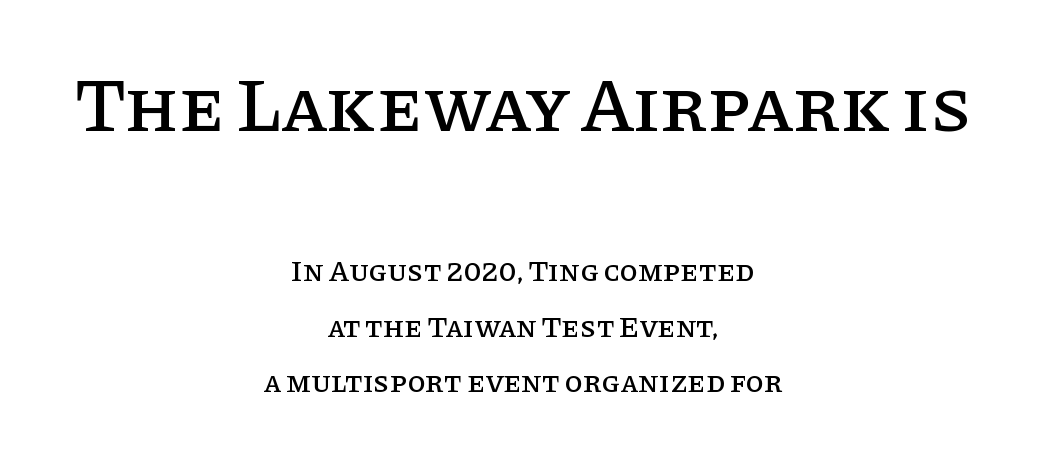
Both edges are ragged and mirror each other, which tells us the setting is centered. The face used here is seriffed, in the tradition of book romans. Posture: straight, roman, zero tilt. Underline: absent. A typesetter would call this proportional, since set widths differ per character. If you squint, the top block still reads clearly — it's the larger of the two.
